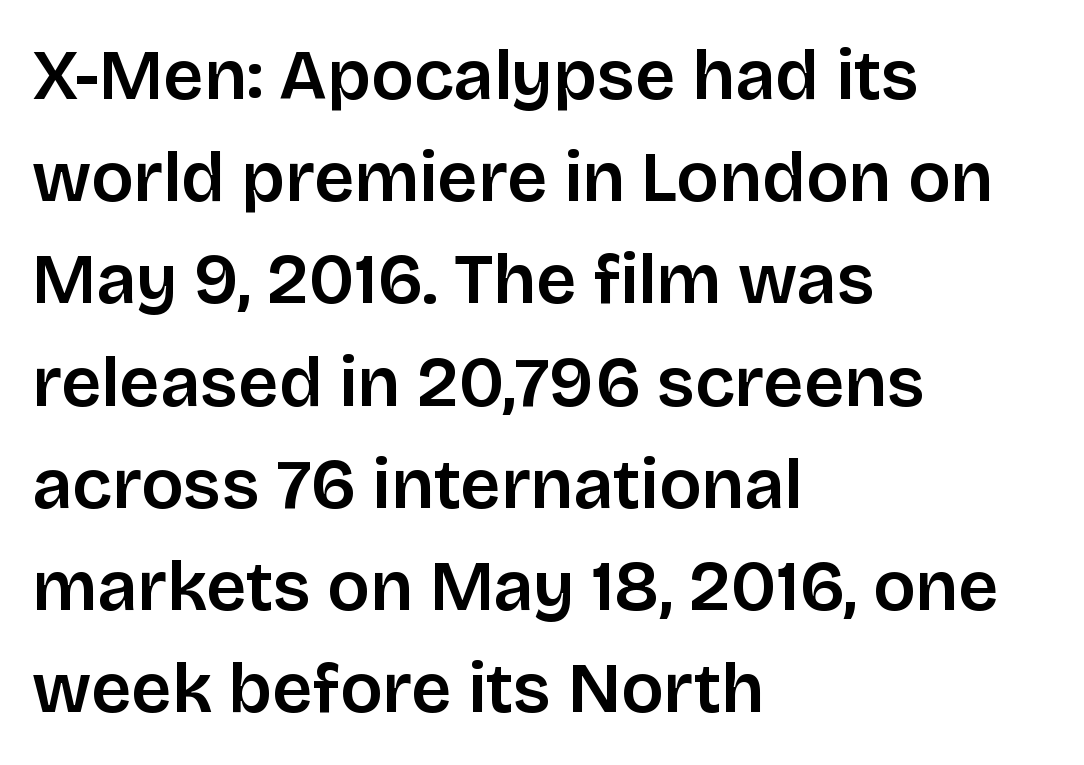
{"serif": "no", "italic": "no", "bold": "semi", "weight": "semibold", "width": "normal", "stroke_contrast": "low", "x_height": "large", "monospaced": "no", "underline": "no", "align": "left", "line_spacing": "normal", "line_spacing_ratio": 1.44, "letter_spacing": "normal", "letter_spacing_em": 0.0, "glyph_px": 71}
